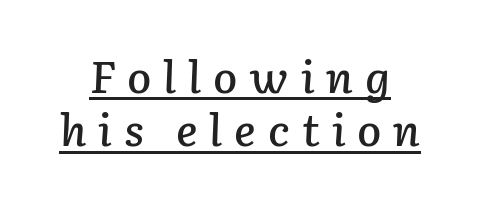
You can tell it's italic because the verticals aren't actually vertical. Is there an underline? Yes — a line sits under the letters. The face used here is proportionally spaced, like ordinary book or web type. A typesetter would call this heavily tracked-out type.
